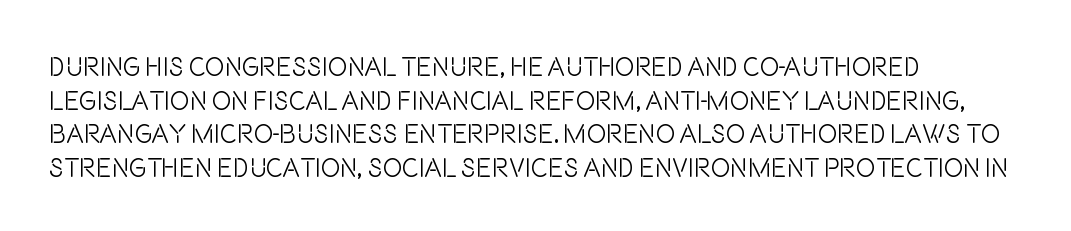
Interline gaps are of average width in this sample. In terms of posture, this sample is upright. Teacher's note: observe the even left margin — that is flush-left alignment. The cut favours lightness, reaching ordinary text weight at its darkest.
